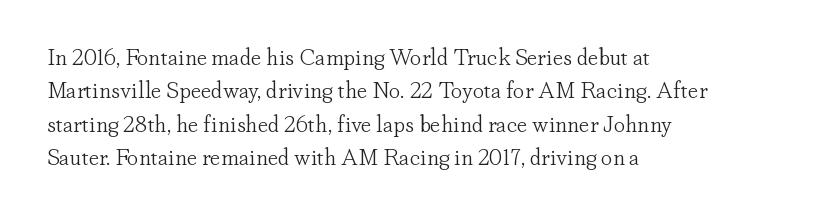
How would I describe the line gaps? Plain and ordinary. Just letters on the line, the space beneath them empty. Alignment: flush left. In terms of posture, this sample is upright.
